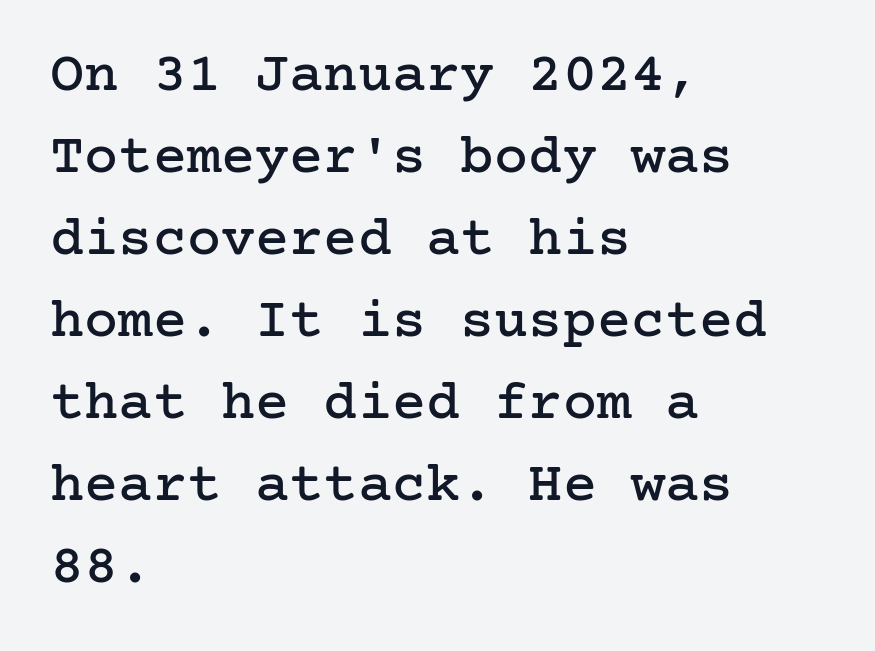
Q: Is the text italic (slanted)? A: No, it is upright.
Q: Is the typeface a serif or a sans-serif typeface? A: Serif.
Q: Is the text underlined? A: No.
Q: How is the paragraph aligned? A: Left-aligned.
Q: Is the spacing between letters normal or unusually wide? A: Normal.
Q: Is the spacing between lines tight, normal or loose? A: Normal.
Q: Width (condensed, normal, or wide)? A: Normal.
Q: Stroke contrast? A: Low.
Q: x-height? A: Medium.
